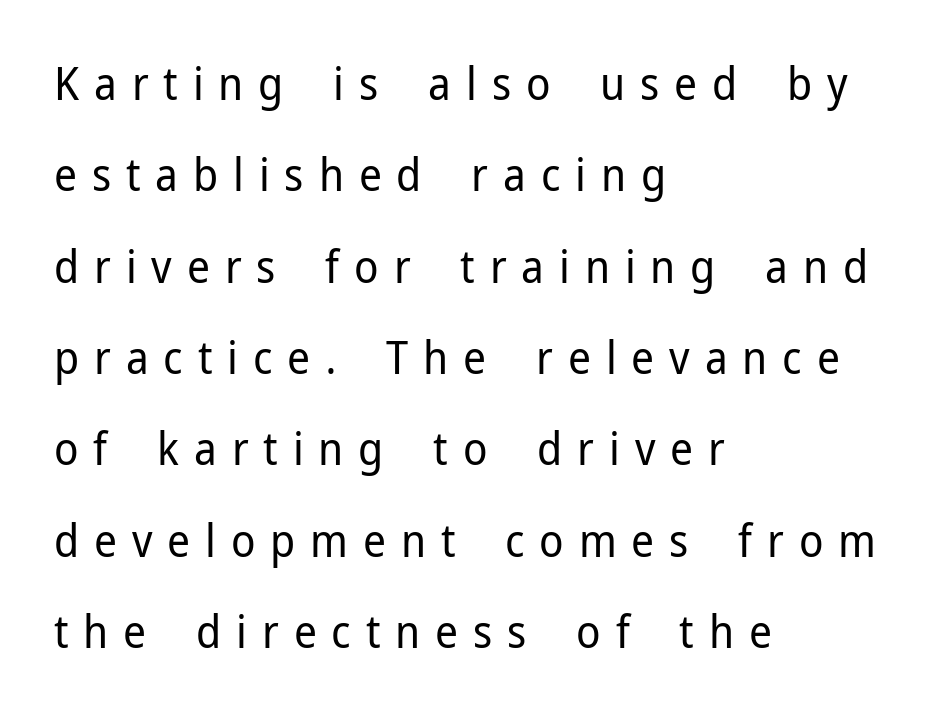
This sample uses an upright cut, with every glyph sitting square on the baseline. A sans-serif font was chosen for this passage. The rendering uses natural spacing where letterforms have individual widths. Each line starts at the same left margin while the right side varies. The strip under each line holds only bare page.
